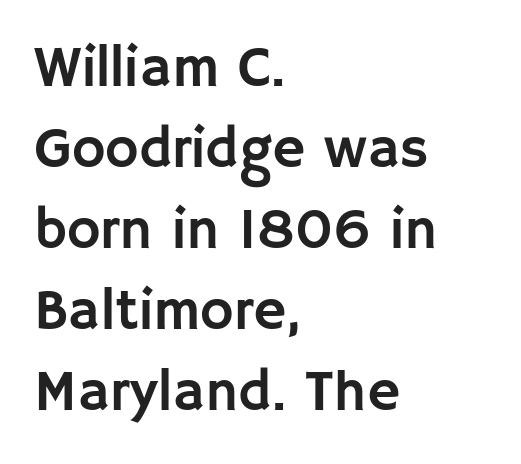
Unlike italic type, these characters show no tilt at all. The rendering uses a moderate line-height, typical for paragraphs. How are the letters spaced? Ordinarily, with no added tracking. Compared with a centered layout, this one pins lines to the left instead. The strip under each line holds only bare page.
